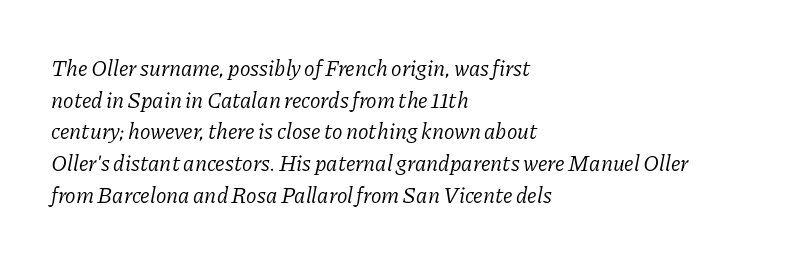
The passage shown is not bold in any degree. Notice how the passage keeps a crisp vertical edge on the left only. The leading is moderate, giving the passage an even texture. The strip under each line holds only bare page.
